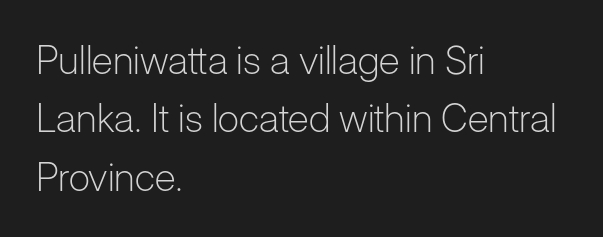
Q: Is the text bold? A: No.
Q: Is the text italic (slanted)? A: No, it is upright.
Q: Is the typeface a serif or a sans-serif typeface? A: Sans-serif.
Q: Is the text underlined? A: No.
Q: How is the paragraph aligned? A: Left-aligned.
Q: Is the spacing between letters normal or unusually wide? A: Normal.
Q: Is the spacing between lines tight, normal or loose? A: Normal.
Q: Width (condensed, normal, or wide)? A: Normal.
Q: Stroke contrast? A: Low.
Q: x-height? A: Medium.
Q: Monospaced? A: No.
